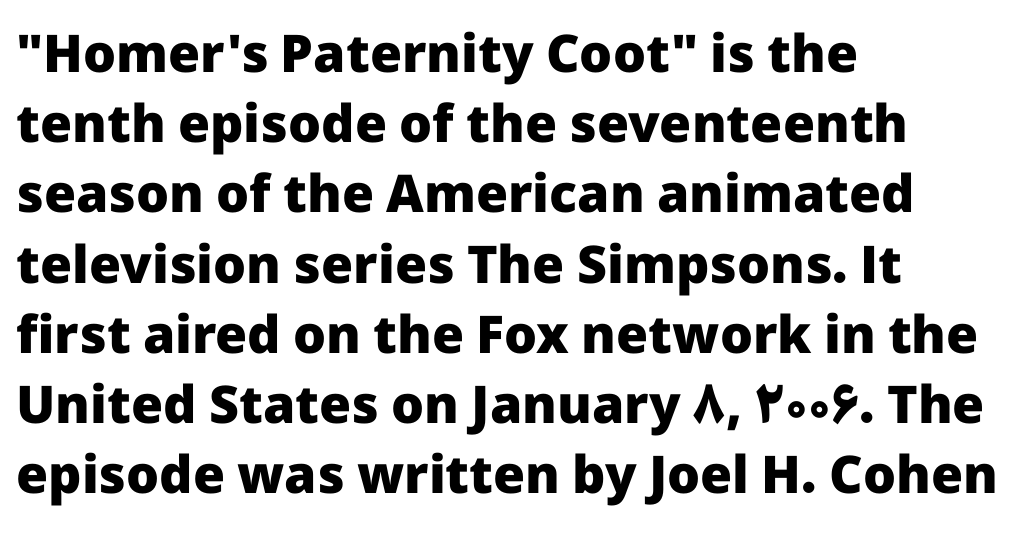
Q: Is the text bold? A: Yes.
Q: Is the text italic (slanted)? A: No, it is upright.
Q: Is the typeface a serif or a sans-serif typeface? A: Sans-serif.
Q: Is the text underlined? A: No.
Q: How is the paragraph aligned? A: Left-aligned.
Q: Is the spacing between letters normal or unusually wide? A: Normal.
Q: Is the spacing between lines tight, normal or loose? A: Normal.
Q: Width (condensed, normal, or wide)? A: Normal.
Q: Stroke contrast? A: Low.
Q: x-height? A: Medium.
Q: Monospaced? A: No.
